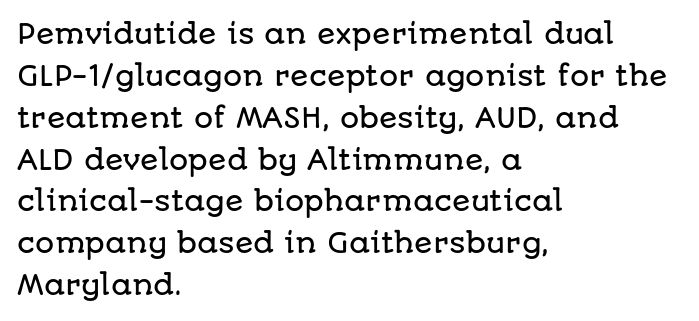
{"italic": "no", "underline": "no", "align": "left", "line_spacing": "normal", "line_spacing_ratio": 1.55, "letter_spacing": "normal", "letter_spacing_em": 0.0, "glyph_px": 27}
